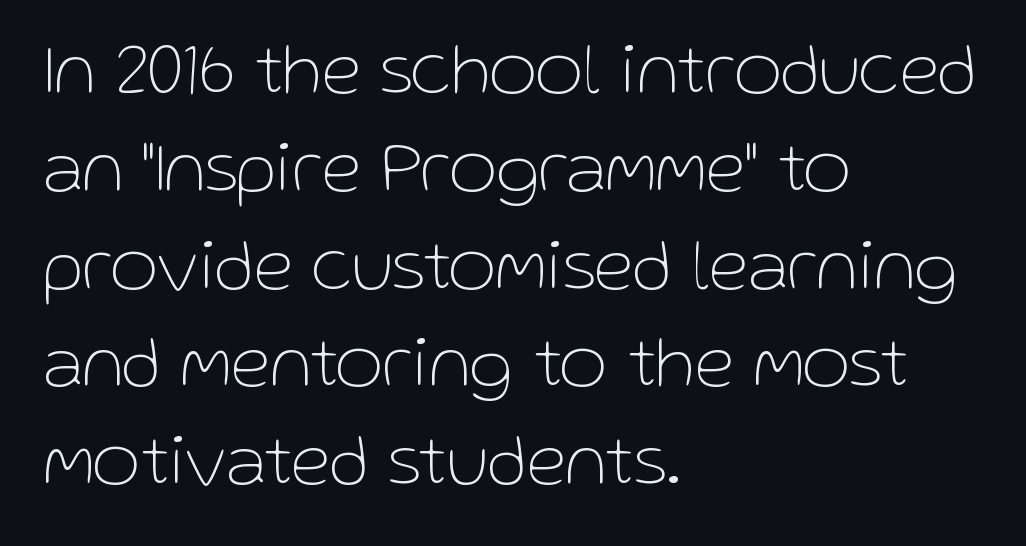
The image shows 73 px thin sans-serif type, upright; set left-aligned, normal line spacing (1.34x), normal letter spacing, not underlined; low stroke contrast and a medium x-height.
